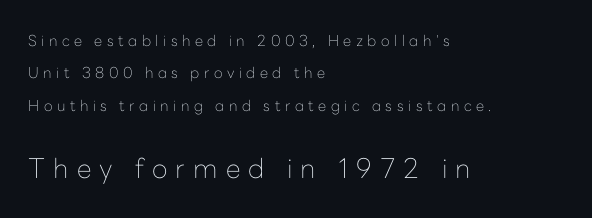
Q: Is the text bold? A: No.
Q: Is the text italic (slanted)? A: No, it is upright.
Q: Is the text underlined? A: No.
Q: How is the paragraph aligned? A: Left-aligned.
Q: Is the spacing between letters normal or unusually wide? A: Unusually wide.
Q: Is the spacing between lines tight, normal or loose? A: Loose.
Q: Which block of text is set in a larger size, the first (top) or the second (bottom)? A: The second (bottom) one.
